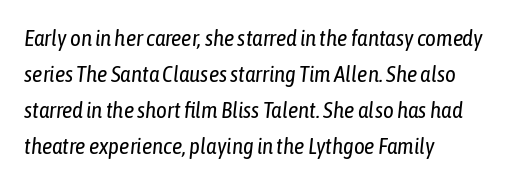
Q: Is the text bold? A: No.
Q: Is the text italic (slanted)? A: Yes, it leans right by about 6 degrees.
Q: Is the text underlined? A: No.
Q: How is the paragraph aligned? A: Left-aligned.
Q: Is the spacing between letters normal or unusually wide? A: Normal.
Q: Is the spacing between lines tight, normal or loose? A: Normal.
